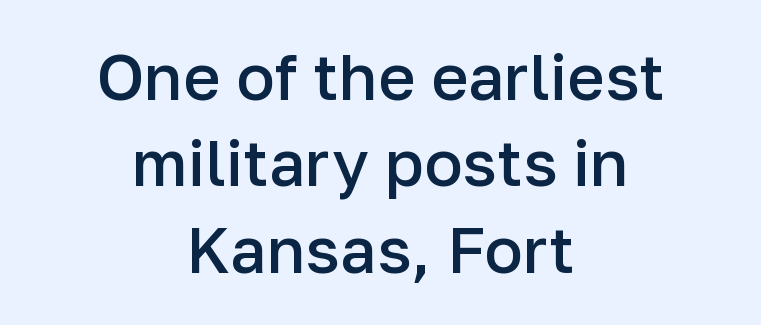
Q: Is the text bold? A: Semi-bold.
Q: Is the text italic (slanted)? A: No, it is upright.
Q: Is the typeface a serif or a sans-serif typeface? A: Sans-serif.
Q: Is the text underlined? A: No.
Q: How is the paragraph aligned? A: Centered.
Q: Is the spacing between letters normal or unusually wide? A: Normal.
Q: Is the spacing between lines tight, normal or loose? A: Normal.
Q: Width (condensed, normal, or wide)? A: Normal.
Q: Stroke contrast? A: Low.
Q: x-height? A: Medium.
Q: Monospaced? A: No.
